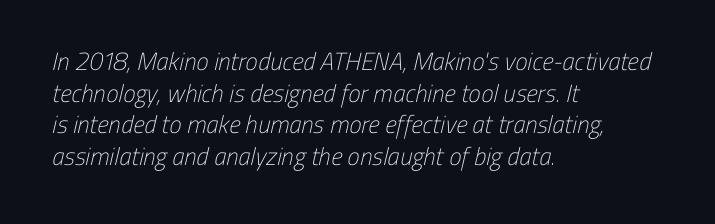
Q: Is the text bold? A: No.
Q: Is the text underlined? A: No.
Q: How is the paragraph aligned? A: Left-aligned.
Q: Is the spacing between letters normal or unusually wide? A: Normal.
Q: Is the spacing between lines tight, normal or loose? A: Normal.
